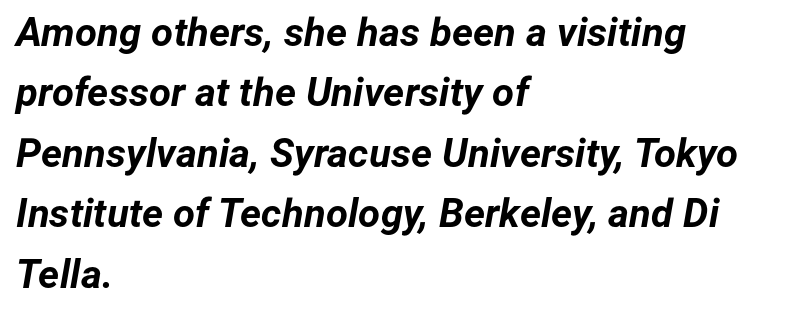
{"italic": "yes", "lean": "right", "slant_degrees": 12, "bold": "yes", "weight": "bold", "width": "normal", "stroke_contrast": "low", "x_height": "medium", "monospaced": "no", "underline": "no", "align": "left", "line_spacing": "normal", "line_spacing_ratio": 1.51, "letter_spacing": "normal", "letter_spacing_em": 0.0, "glyph_px": 40}
